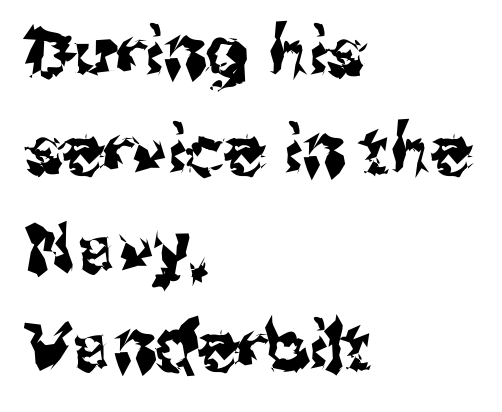
{"serif": "no", "italic": "no", "width": "normal", "stroke_contrast": "medium", "x_height": "medium", "monospaced": "no", "underline": "no", "align": "left", "line_spacing": "normal", "line_spacing_ratio": 1.44, "letter_spacing": "normal", "letter_spacing_em": 0.0, "glyph_px": 68}
